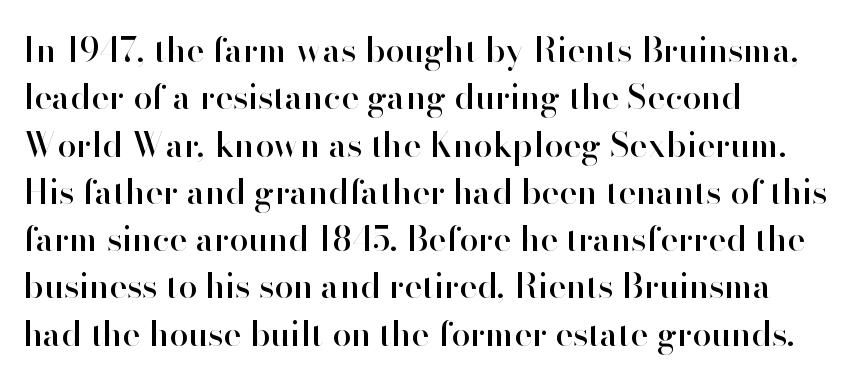
{"serif": "no", "italic": "no", "width": "normal", "stroke_contrast": "high", "x_height": "small", "monospaced": "no", "underline": "no", "align": "left", "line_spacing": "normal", "line_spacing_ratio": 1.39, "letter_spacing": "normal", "letter_spacing_em": 0.0, "glyph_px": 34}
